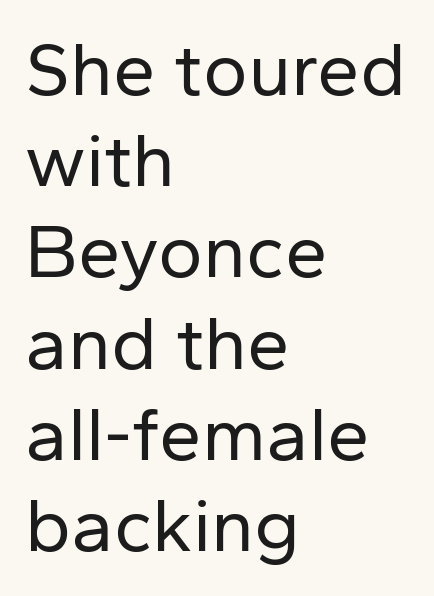
These lines keep a tight, regular rhythm from letter to letter. This rendering employs a face without finishing strokes, i.e., a sans-serif. The area under the type is left untouched. Line starts are locked; line ends wander. These glyphs show unthickened strokes, regular width or finer.
